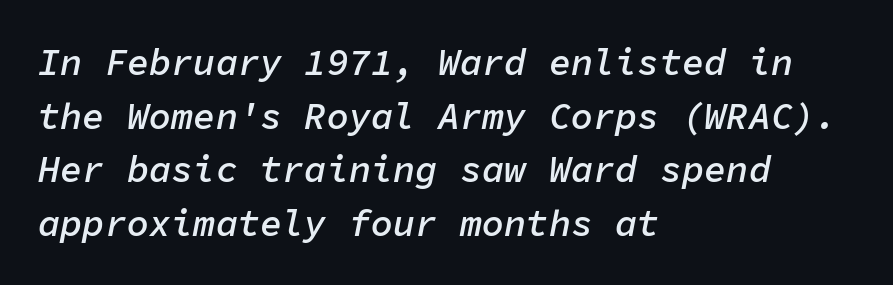
The image shows 37 px semibold type, italic (leaning right), monospaced; set left-aligned, normal line spacing (1.45x), normal letter spacing, not underlined; low stroke contrast and a medium x-height.
